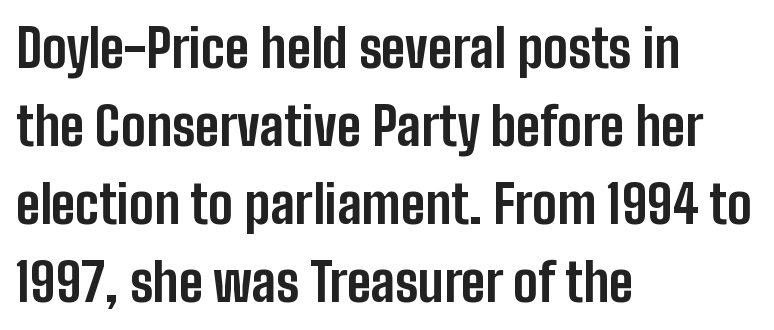
Notice how thick the strokes are: this is what a full bold looks like. Just letters on the line, the space beneath them empty. I'd call this a sans setting — the letters go barefoot. In terms of posture, this sample is upright. The face used here is proportionally spaced, like ordinary book or web type.
